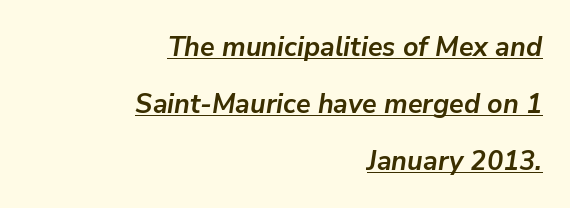
{"italic": "yes", "lean": "right", "slant_degrees": 9, "bold": "yes", "underline": "yes", "align": "right", "line_spacing": "loose", "line_spacing_ratio": 2.11, "letter_spacing": "normal", "letter_spacing_em": 0.0, "glyph_px": 27}
